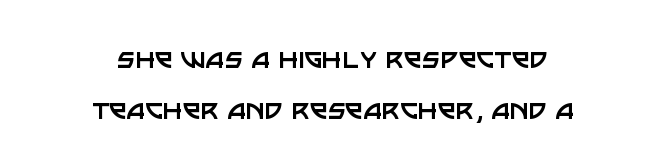
Looks like regular typesetting: each glyph gets only the width it needs. One-word summary of the alignment: center. Tracking here is standard; glyphs follow each other at the usual distance. Upright lettering throughout.
